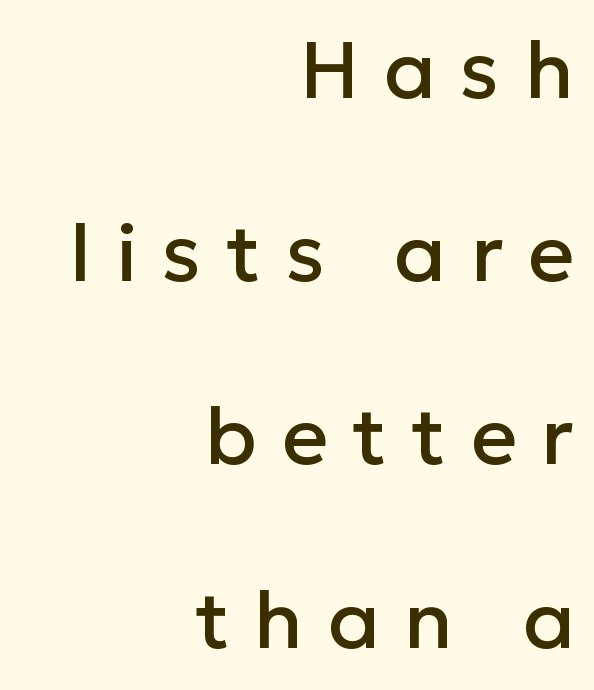
Q: Is the text italic (slanted)? A: No, it is upright.
Q: Is the typeface a serif or a sans-serif typeface? A: Sans-serif.
Q: Is the text underlined? A: No.
Q: How is the paragraph aligned? A: Right-aligned.
Q: Is the spacing between letters normal or unusually wide? A: Unusually wide.
Q: Is the spacing between lines tight, normal or loose? A: Loose.
Q: Width (condensed, normal, or wide)? A: Normal.
Q: Stroke contrast? A: Low.
Q: x-height? A: Medium.
Q: Monospaced? A: No.
